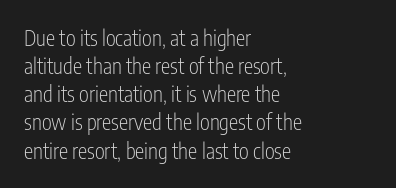
Q: Is the text bold? A: No.
Q: Is the text italic (slanted)? A: No, it is upright.
Q: Is the text underlined? A: No.
Q: How is the paragraph aligned? A: Left-aligned.
Q: Is the spacing between letters normal or unusually wide? A: Normal.
Q: Is the spacing between lines tight, normal or loose? A: Normal.
